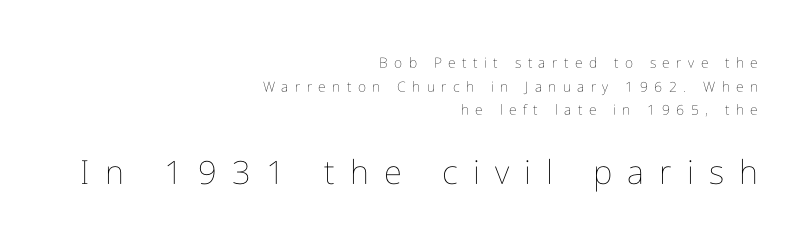
The image shows 33 px thin, condensed type, upright; set right-aligned, normal line spacing (1.69x), unusually wide letter spacing (+0.46 em), not underlined; the second (bottom) block is 2.36x larger; low stroke contrast and a medium x-height.
